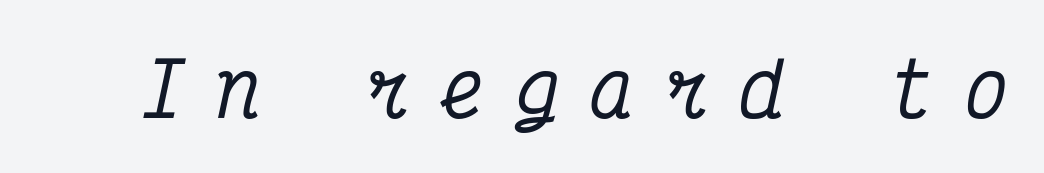
Monospaced: the letters line up in strict vertical columns. This is serif lettering, the kind often seen in printed books. The glyphs look as if they've been sheared to an angle. Descender tails drop into unmarked territory.
